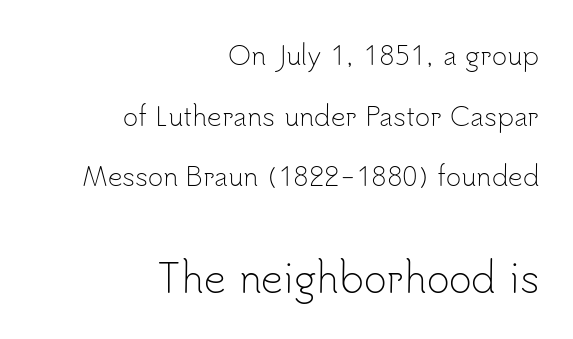
The image shows 39 px light sans-serif type, upright; set right-aligned, loose line spacing (2.33x), normal letter spacing, not underlined; the second (bottom) block is 1.5x larger; low stroke contrast and a small x-height.
